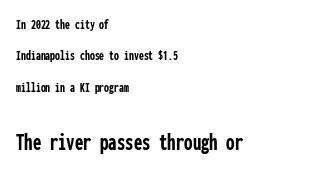
The image shows 24 px bold type, upright; set left-aligned, loose line spacing (2.24x), normal letter spacing, not underlined; the second (bottom) block is 1.71x larger.
